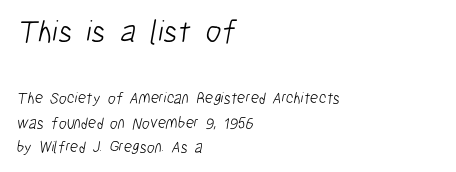
Which margin do the lines hug? The left one — the right edge is uneven. Spacing verdict: proportional, widths tailored to each character. Font category for this specimen: sans-serif. Weight: in the light-to-regular range.
